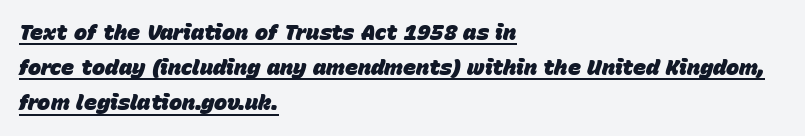
Here the glyphs are tracked normally, forming tight word shapes. Typographic density is high because the face is bold. How would I describe the line gaps? Plain and ordinary. Where is the straight margin? On the left. Every word sits above its own underline. Posture: slanted.
